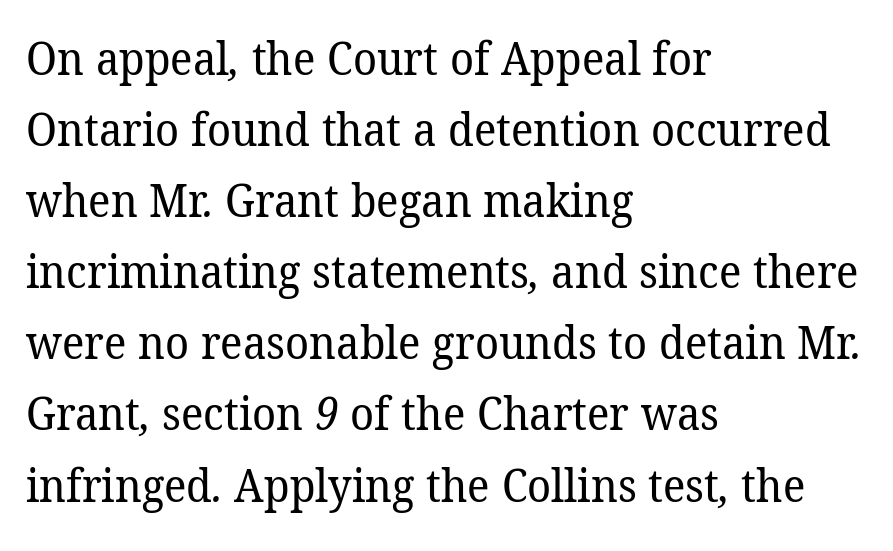
The image shows 45 px regular-weight serif type; set left-aligned, normal line spacing (1.58x), normal letter spacing, not underlined; low stroke contrast and a medium x-height.
